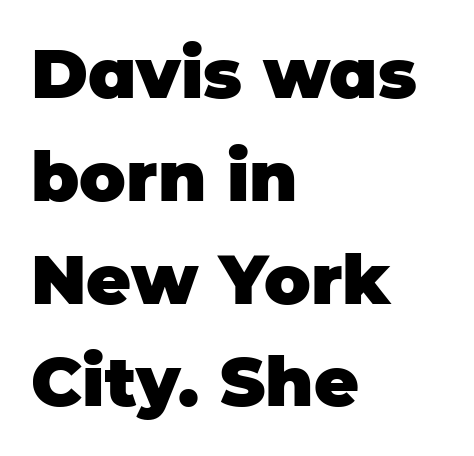
The image shows 69 px heavy sans-serif type, upright; set left-aligned, normal line spacing (1.49x), normal letter spacing, not underlined; low stroke contrast and a large x-height.
